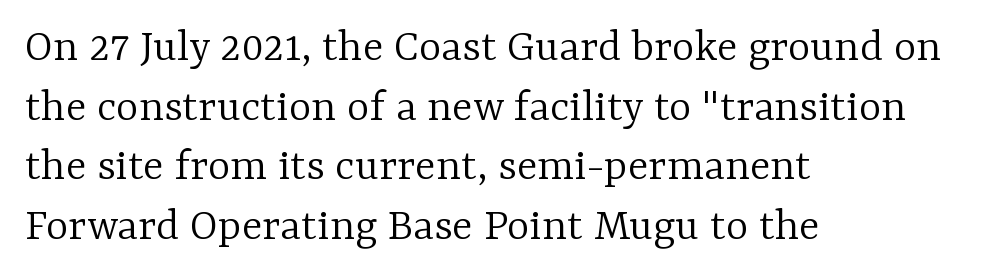
The image shows 48 px light serif type, upright; set left-aligned, line spacing 1.24x, normal letter spacing, not underlined; low stroke contrast and a medium x-height.
